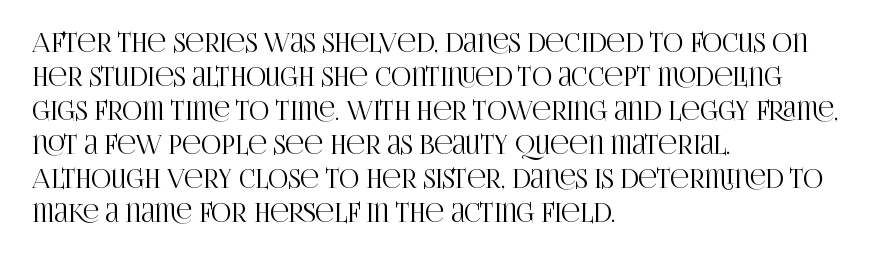
These lines were composed using upright roman letters. Line beginnings align vertically; line endings do not. Quick note: underline off. Nobody touched the tracking dial on this one. Leading matches the norm, producing a regular column.
